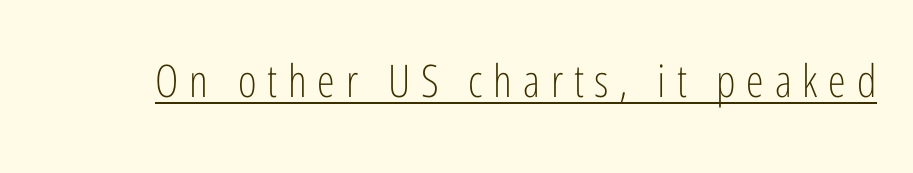
Upright lettering throughout. The rendered words wear a rule along their underside. The rendering uses natural spacing where letterforms have individual widths. Is the type heavy? It reads as light-to-regular instead. Does extra space separate the letters? Yes, quite a lot of it. What kind of face is this? One without serifs — a sans.
